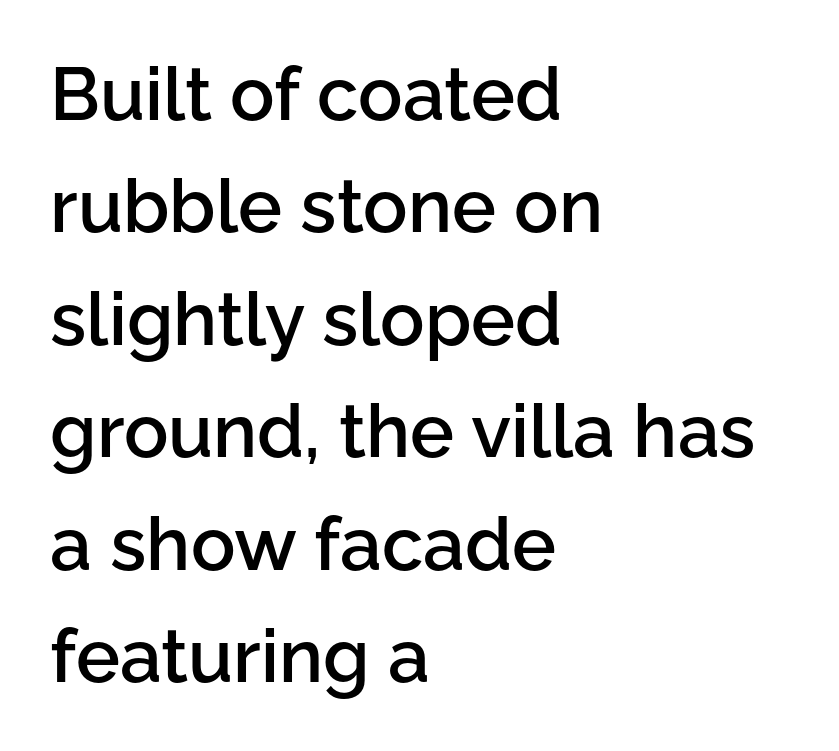
Q: Is the text bold? A: Semi-bold.
Q: Is the text italic (slanted)? A: No, it is upright.
Q: Is the typeface a serif or a sans-serif typeface? A: Sans-serif.
Q: Is the text underlined? A: No.
Q: How is the paragraph aligned? A: Left-aligned.
Q: Is the spacing between letters normal or unusually wide? A: Normal.
Q: Is the spacing between lines tight, normal or loose? A: Normal.
Q: Width (condensed, normal, or wide)? A: Normal.
Q: Stroke contrast? A: Low.
Q: x-height? A: Medium.
Q: Monospaced? A: No.
